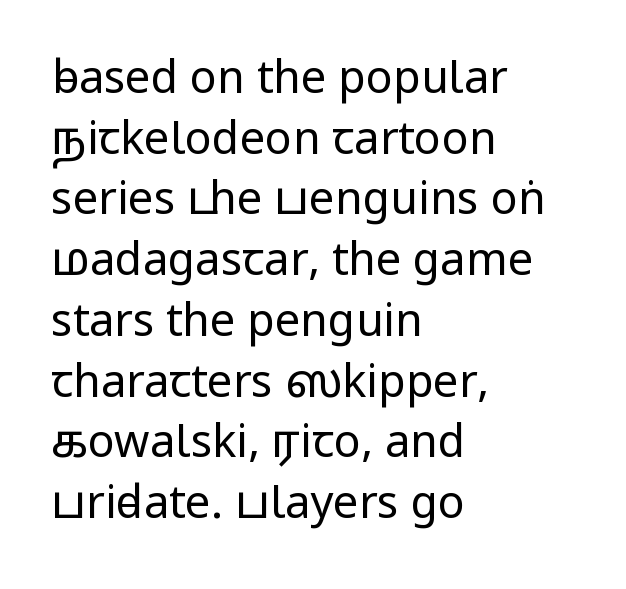
{"serif": "no", "italic": "no", "bold": "no", "weight": "regular", "width": "condensed", "stroke_contrast": "low", "x_height": "large", "monospaced": "no", "underline": "no", "align": "left", "line_spacing": "normal", "line_spacing_ratio": 1.35, "letter_spacing": "normal", "letter_spacing_em": 0.0, "glyph_px": 45}
